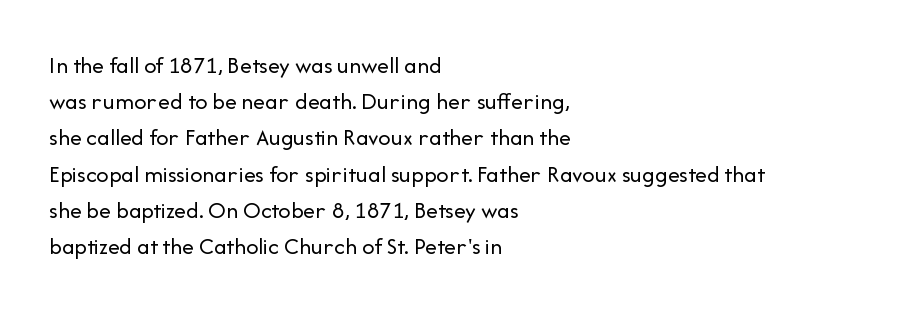
Default kerning and tracking; the words read as compact shapes. Tall strokes in this sample are plumb rather than angled. This rendering uses left alignment, leaving the right contour irregular. Students, observe: this is what conventionally led text looks like. Each stroke keeps to a modest, everyday thickness or less. Honestly, there is no underline to notice here at all.
